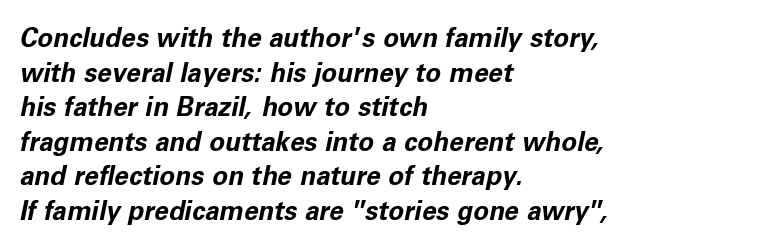
Successive baselines arrive at the customary interval. Italic: yes, the glyphs are oblique. The lines are quadded left. Strong, thick strokes mark this as bold type.
